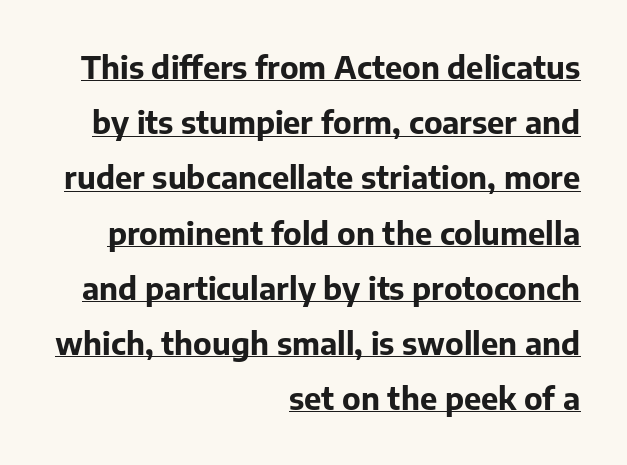
{"serif": "no", "italic": "no", "bold": "yes", "weight": "bold", "width": "normal", "stroke_contrast": "low", "x_height": "medium", "monospaced": "no", "underline": "yes", "align": "right", "line_spacing_ratio": 1.78, "letter_spacing": "normal", "letter_spacing_em": 0.0, "glyph_px": 31}
